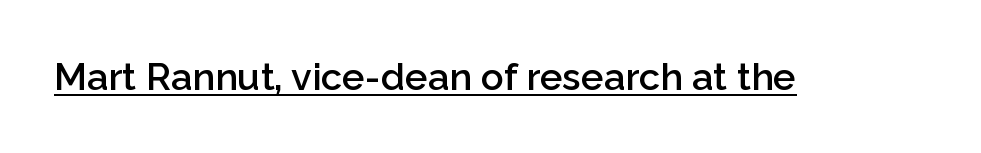
{"serif": "no", "italic": "no", "bold": "semi", "weight": "semibold", "width": "normal", "stroke_contrast": "low", "x_height": "medium", "monospaced": "no", "underline": "yes", "letter_spacing": "normal", "letter_spacing_em": 0.0, "glyph_px": 38}
